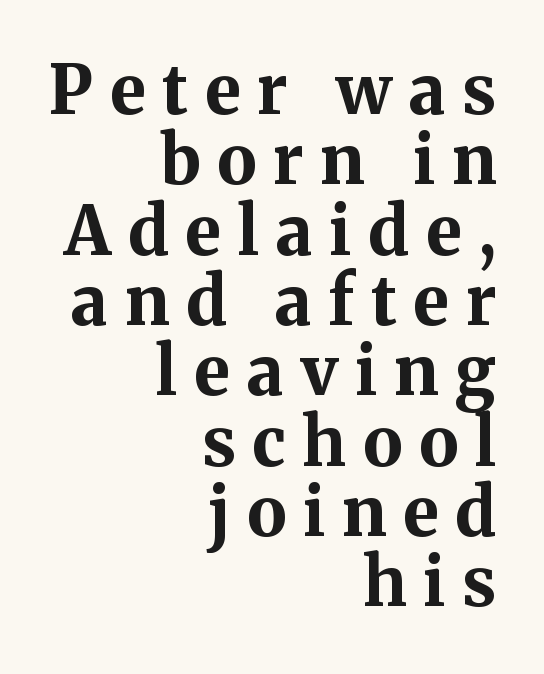
{"serif": "yes", "italic": "no", "bold": "yes", "weight": "bold", "width": "normal", "stroke_contrast": "medium", "x_height": "medium", "monospaced": "no", "underline": "no", "align": "right", "line_spacing": "tight", "line_spacing_ratio": 1.05, "letter_spacing": "wide", "letter_spacing_em": 0.25, "glyph_px": 67}
